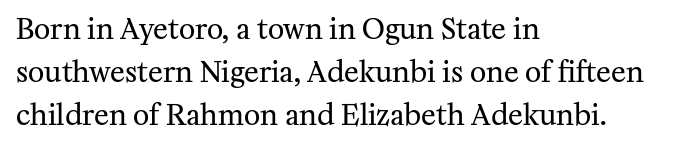
{"serif": "yes", "italic": "no", "bold": "no", "weight": "regular", "width": "normal", "stroke_contrast": "medium", "x_height": "medium", "monospaced": "no", "underline": "no", "align": "left", "line_spacing": "normal", "line_spacing_ratio": 1.54, "letter_spacing": "normal", "letter_spacing_em": 0.0, "glyph_px": 28}
